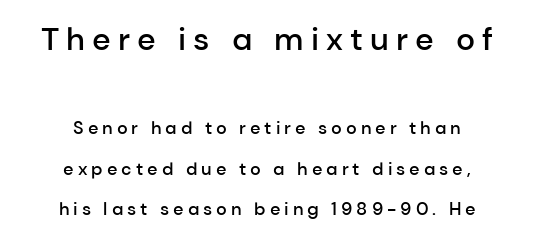
Q: Is the text bold? A: Semi-bold.
Q: Is the text italic (slanted)? A: No, it is upright.
Q: Is the typeface a serif or a sans-serif typeface? A: Sans-serif.
Q: Is the text underlined? A: No.
Q: How is the paragraph aligned? A: Centered.
Q: Is the spacing between letters normal or unusually wide? A: Unusually wide.
Q: Is the spacing between lines tight, normal or loose? A: Loose.
Q: Which block of text is set in a larger size, the first (top) or the second (bottom)? A: The first (top) one.
Q: Width (condensed, normal, or wide)? A: Normal.
Q: Stroke contrast? A: Low.
Q: x-height? A: Medium.
Q: Monospaced? A: No.
